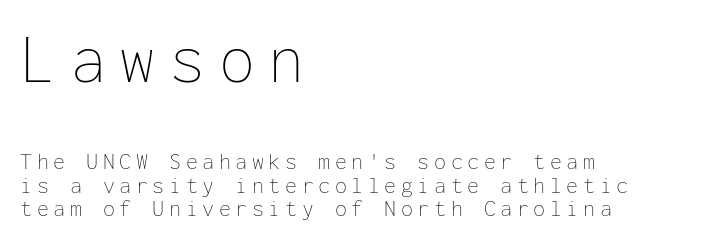
Q: Is the text bold? A: No.
Q: Is the text italic (slanted)? A: No, it is upright.
Q: Is the text underlined? A: No.
Q: How is the paragraph aligned? A: Left-aligned.
Q: Is the spacing between lines tight, normal or loose? A: Tight.
Q: Which block of text is set in a larger size, the first (top) or the second (bottom)? A: The first (top) one.
Q: Width (condensed, normal, or wide)? A: Normal.
Q: Stroke contrast? A: Low.
Q: x-height? A: Medium.
Q: Monospaced? A: Yes.
